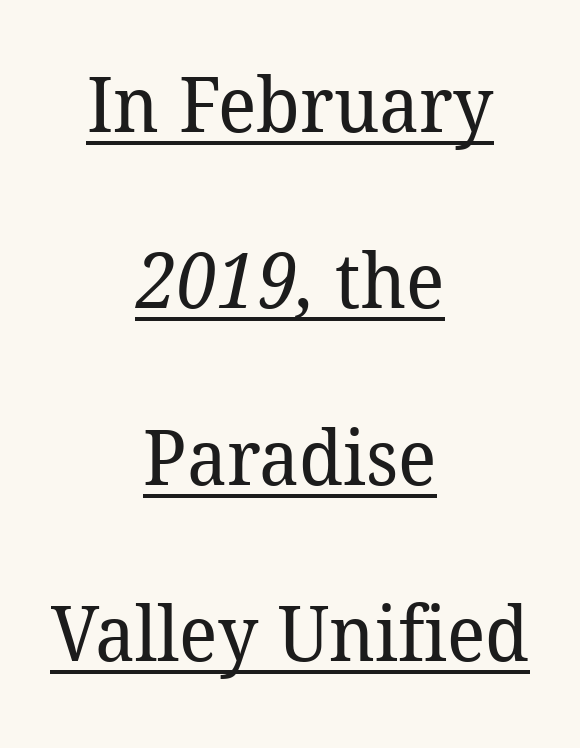
Q: Is the text bold? A: No.
Q: Is the typeface a serif or a sans-serif typeface? A: Serif.
Q: Is the text underlined? A: Yes.
Q: How is the paragraph aligned? A: Centered.
Q: Is the spacing between letters normal or unusually wide? A: Normal.
Q: Is the spacing between lines tight, normal or loose? A: Loose.
Q: Width (condensed, normal, or wide)? A: Normal.
Q: Stroke contrast? A: Low.
Q: x-height? A: Medium.
Q: Monospaced? A: No.
